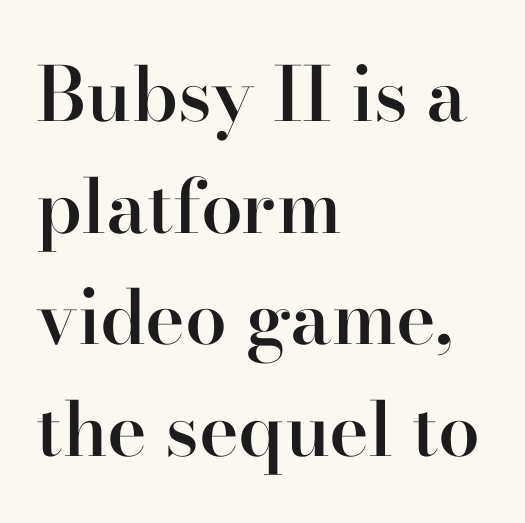
{"serif": "yes", "italic": "no", "bold": "semi", "weight": "semibold", "width": "normal", "stroke_contrast": "high", "x_height": "small", "monospaced": "no", "underline": "no", "align": "left", "line_spacing": "normal", "line_spacing_ratio": 1.49, "letter_spacing": "normal", "letter_spacing_em": 0.0, "glyph_px": 75}
